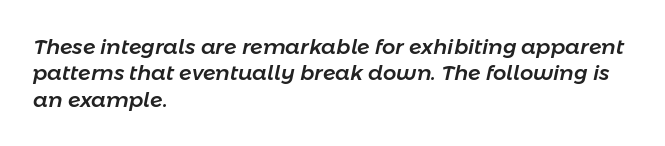
Q: Is the text italic (slanted)? A: Yes, it leans right by about 11 degrees.
Q: Is the text underlined? A: No.
Q: How is the paragraph aligned? A: Left-aligned.
Q: Is the spacing between letters normal or unusually wide? A: Normal.
Q: Is the spacing between lines tight, normal or loose? A: Normal.
